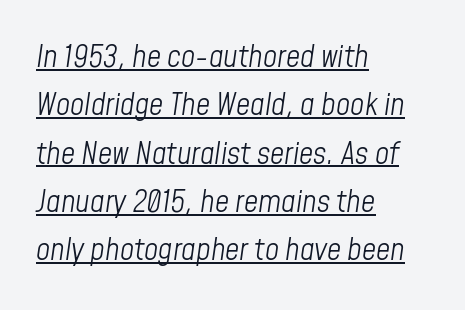
{"italic": "yes", "lean": "right", "slant_degrees": 8, "bold": "no", "weight": "light", "width": "condensed", "stroke_contrast": "low", "x_height": "medium", "monospaced": "no", "underline": "yes", "align": "left", "line_spacing": "normal", "line_spacing_ratio": 1.56, "letter_spacing": "normal", "letter_spacing_em": 0.0, "glyph_px": 31}
